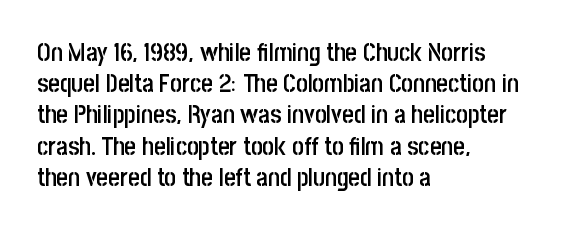
{"italic": "no", "bold": "semi", "underline": "no", "align": "left", "line_spacing": "normal", "line_spacing_ratio": 1.25, "letter_spacing": "normal", "letter_spacing_em": 0.0, "glyph_px": 25}
